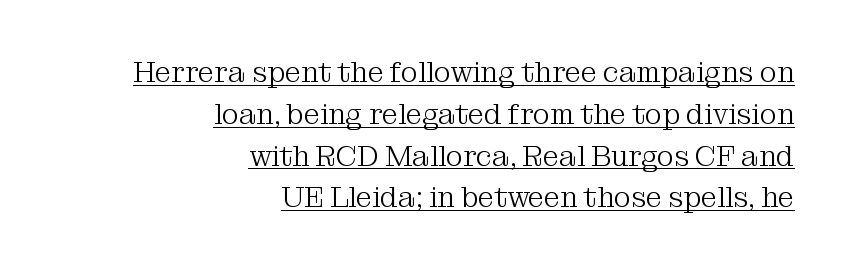
The image shows 29 px light serif type, upright; set right-aligned, normal line spacing (1.44x), normal letter spacing, underlined; medium stroke contrast and a medium x-height.
